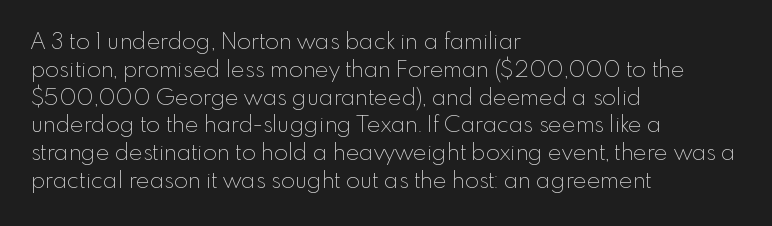
The image shows 23 px text type, upright; set left-aligned, line spacing 1.21x, normal letter spacing, not underlined.
